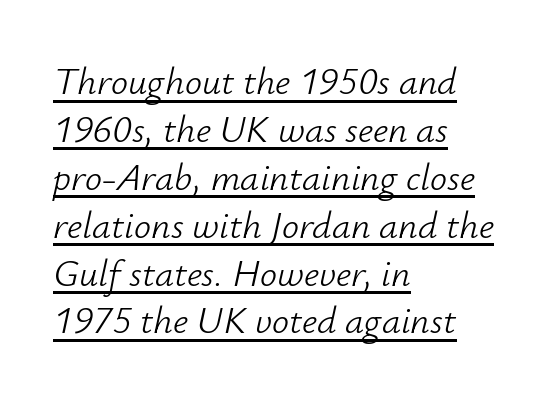
Q: Is the text bold? A: No.
Q: Is the text italic (slanted)? A: Yes, it leans right by about 12 degrees.
Q: Is the text underlined? A: Yes.
Q: How is the paragraph aligned? A: Left-aligned.
Q: Is the spacing between letters normal or unusually wide? A: Normal.
Q: Is the spacing between lines tight, normal or loose? A: Normal.
Q: Width (condensed, normal, or wide)? A: Normal.
Q: Stroke contrast? A: Low.
Q: x-height? A: Small.
Q: Monospaced? A: No.
